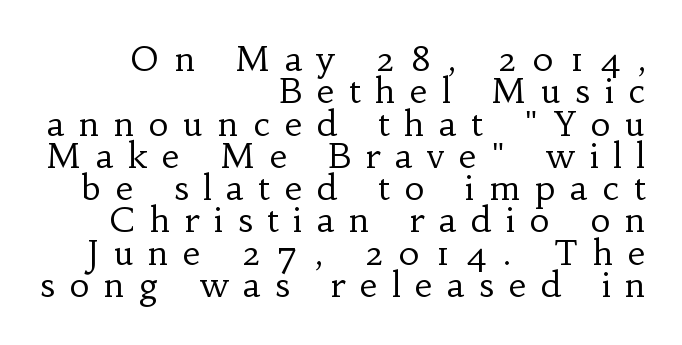
Q: Is the text bold? A: No.
Q: Is the text italic (slanted)? A: No, it is upright.
Q: Is the typeface a serif or a sans-serif typeface? A: Serif.
Q: Is the text underlined? A: No.
Q: How is the paragraph aligned? A: Right-aligned.
Q: Is the spacing between letters normal or unusually wide? A: Unusually wide.
Q: Is the spacing between lines tight, normal or loose? A: Tight.
Q: Width (condensed, normal, or wide)? A: Normal.
Q: Stroke contrast? A: Low.
Q: x-height? A: Small.
Q: Monospaced? A: No.
